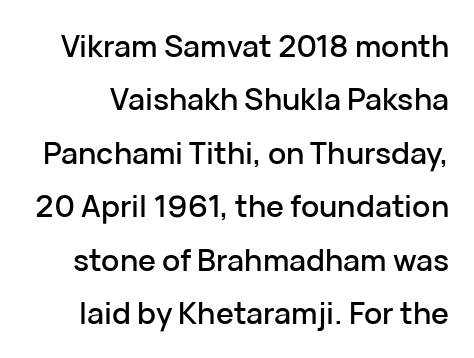
A bare baseline throughout the passage. Character widths vary here, with narrow letters taking less room than wide ones. Look at the bottom of the vertical strokes: they stop flat, with no serifs. Rendered with straight, roman letterforms. Here the glyphs are tracked normally, forming tight word shapes.
